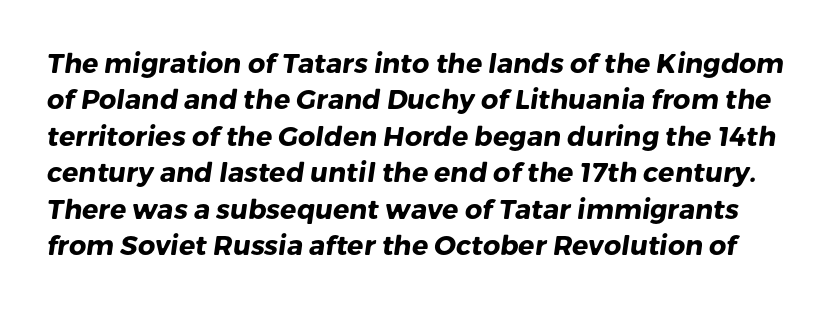
The image shows 27 px bold type; set normal line spacing (1.35x), normal letter spacing, not underlined.
